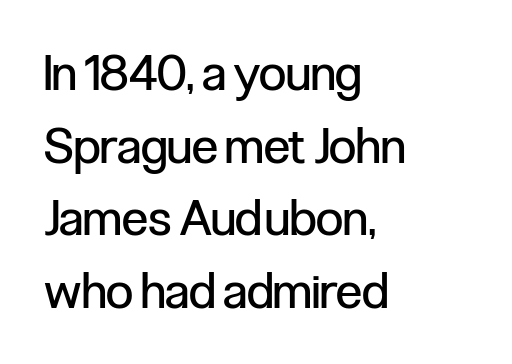
I'd call this a sans setting — the letters go barefoot. Each letter keeps its own natural width here, so spacing adapts to shape. The letters sit at their default tracking, neither squeezed nor spread. The axis of the letterforms is exactly vertical. Visually the block forms a straight wall on the left and a jagged coastline on the right.
